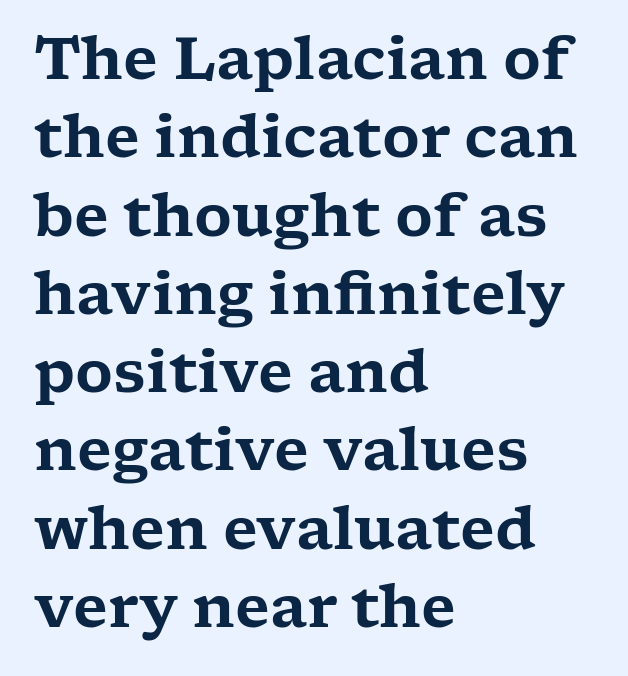
Glyph-to-glyph distance matches everyday printed text. Bare-footed words on every line. You can tell from the footed stems that serif type was used. Looks like regular typesetting: each glyph gets only the width it needs. Notice how descenders clear the ascenders below comfortably — that's standard leading. The axis of the letterforms is exactly vertical.
